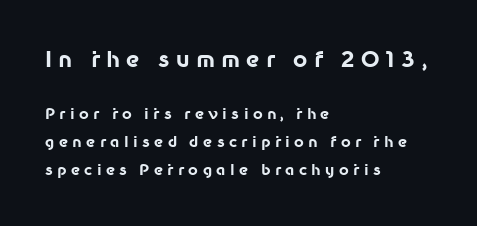
Q: Is the text bold? A: Yes.
Q: Is the text italic (slanted)? A: No, it is upright.
Q: Is the text underlined? A: No.
Q: How is the paragraph aligned? A: Left-aligned.
Q: Is the spacing between letters normal or unusually wide? A: Unusually wide.
Q: Which block of text is set in a larger size, the first (top) or the second (bottom)? A: The first (top) one.
